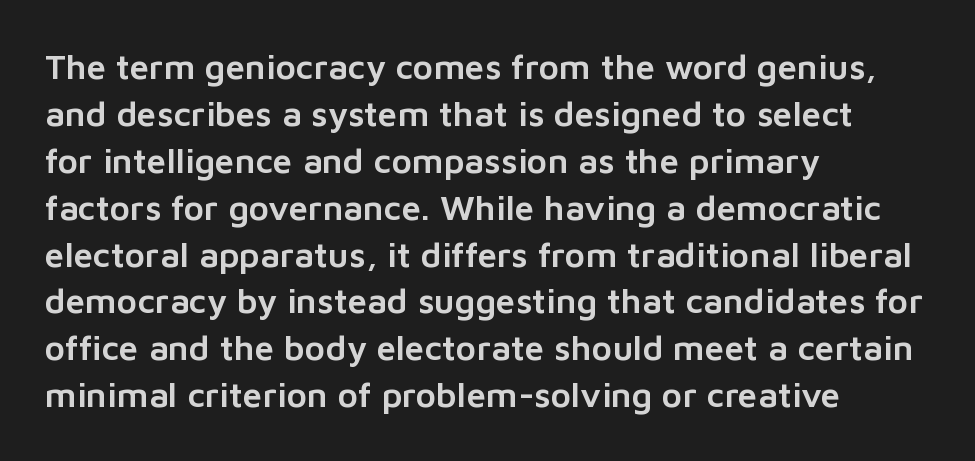
Q: Is the text italic (slanted)? A: No, it is upright.
Q: Is the typeface a serif or a sans-serif typeface? A: Sans-serif.
Q: Is the text underlined? A: No.
Q: How is the paragraph aligned? A: Left-aligned.
Q: Is the spacing between letters normal or unusually wide? A: Normal.
Q: Is the spacing between lines tight, normal or loose? A: Normal.
Q: Width (condensed, normal, or wide)? A: Normal.
Q: Stroke contrast? A: Low.
Q: x-height? A: Medium.
Q: Monospaced? A: No.
